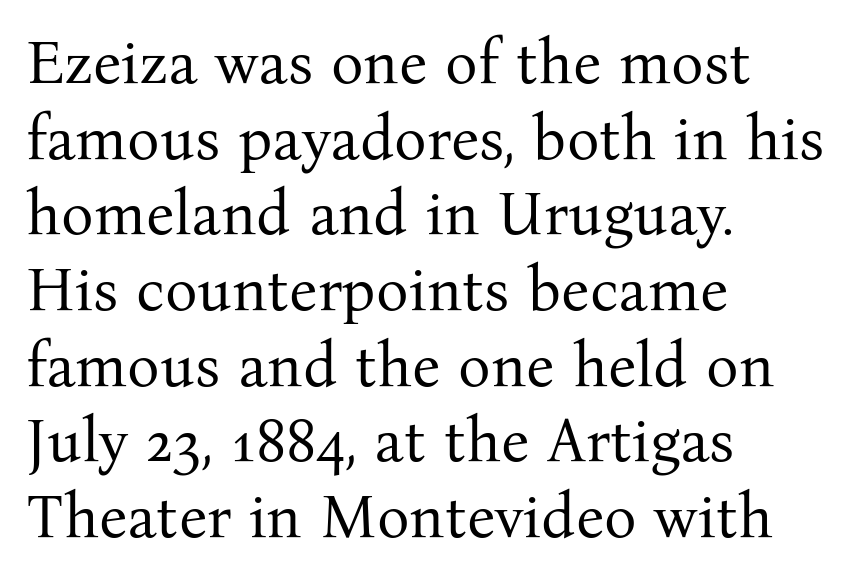
{"serif": "yes", "italic": "no", "bold": "no", "weight": "regular", "width": "normal", "stroke_contrast": "medium", "x_height": "medium", "monospaced": "no", "underline": "no", "align": "left", "line_spacing_ratio": 1.24, "letter_spacing": "normal", "letter_spacing_em": 0.0, "glyph_px": 61}
